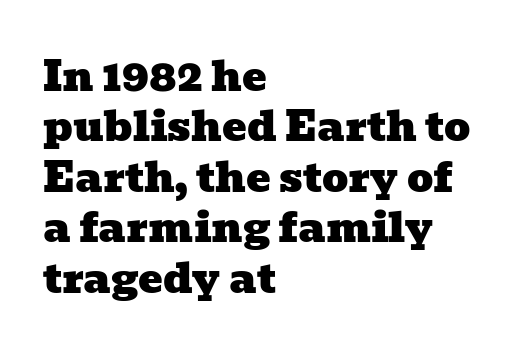
{"serif": "yes", "width": "wide", "stroke_contrast": "low", "x_height": "medium", "monospaced": "no", "underline": "no", "align": "left", "line_spacing_ratio": 1.23, "letter_spacing": "normal", "letter_spacing_em": 0.0, "glyph_px": 41}
